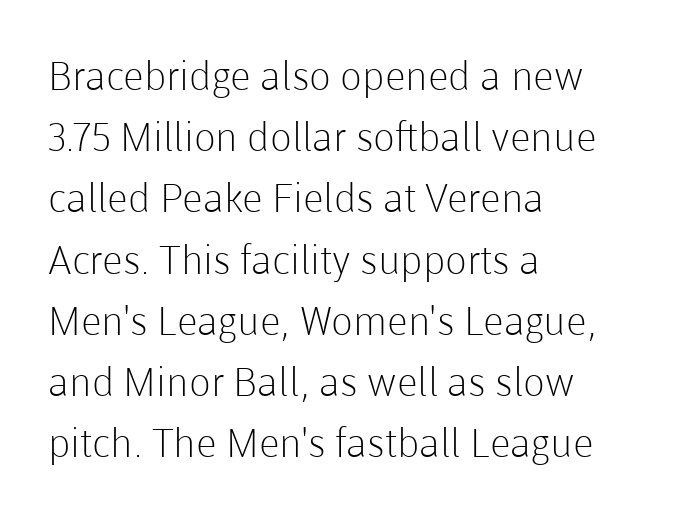
The letters stand straight up with perfectly vertical stems. Vertical spacing — default. In terms of letterspacing, this is plain default setting. Underline: absent.
